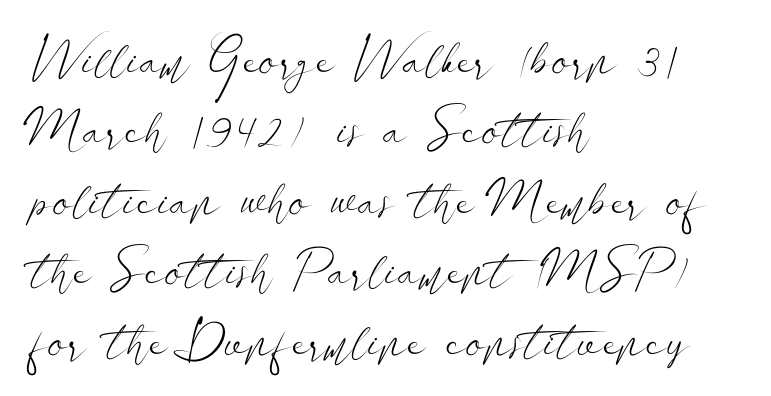
The letters advance in unequal steps, a hallmark of proportional type. Inter-character spacing is left at the font's built-in metrics. Short and long lines alike share a common starting point at left. The specimen omits any rule beneath the text block's lines. Weight class: somewhere from thin through regular.
